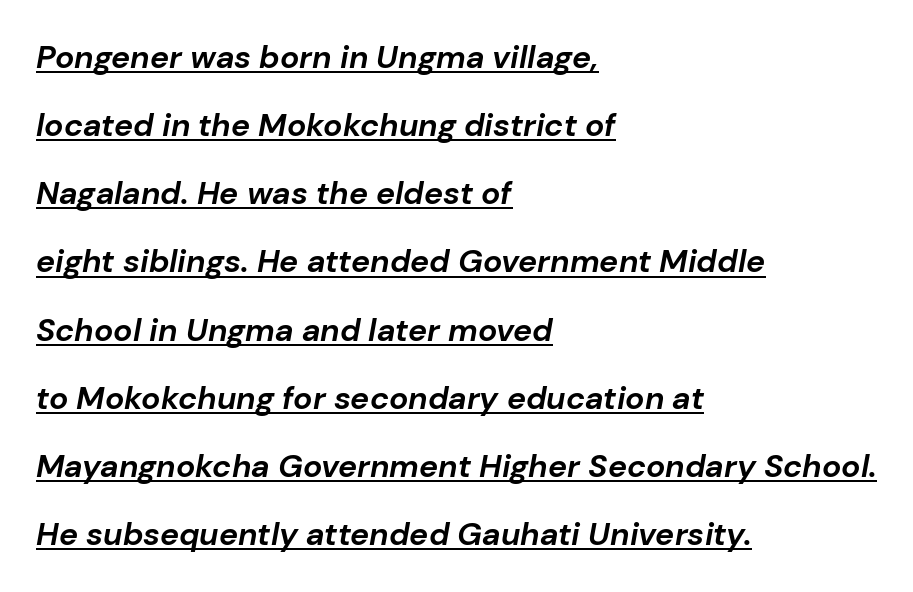
Q: Is the text bold? A: Yes.
Q: Is the text italic (slanted)? A: Yes, it leans right by about 10 degrees.
Q: Is the text underlined? A: Yes.
Q: How is the paragraph aligned? A: Left-aligned.
Q: Is the spacing between letters normal or unusually wide? A: Normal.
Q: Is the spacing between lines tight, normal or loose? A: Loose.
Q: Width (condensed, normal, or wide)? A: Normal.
Q: Stroke contrast? A: Low.
Q: x-height? A: Medium.
Q: Monospaced? A: No.
